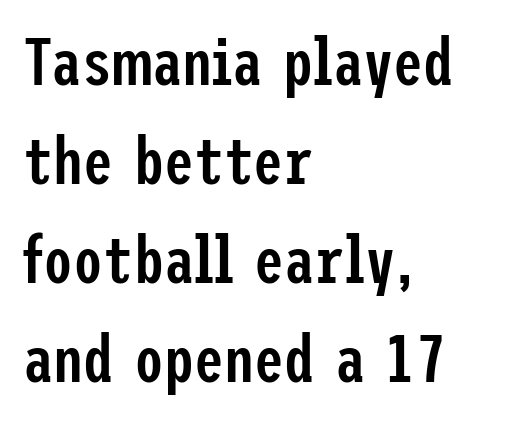
Q: Is the text bold? A: Semi-bold.
Q: Is the text italic (slanted)? A: No, it is upright.
Q: Is the typeface a serif or a sans-serif typeface? A: Sans-serif.
Q: Is the text underlined? A: No.
Q: How is the paragraph aligned? A: Left-aligned.
Q: Is the spacing between letters normal or unusually wide? A: Normal.
Q: Is the spacing between lines tight, normal or loose? A: Normal.
Q: Width (condensed, normal, or wide)? A: Condensed.
Q: Stroke contrast? A: Low.
Q: x-height? A: Medium.
